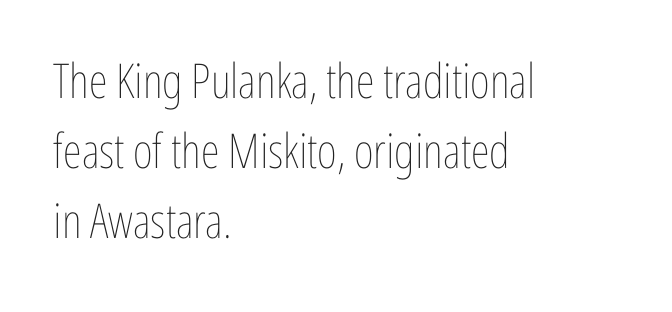
{"italic": "no", "bold": "no", "weight": "thin", "width": "condensed", "stroke_contrast": "low", "x_height": "medium", "monospaced": "no", "underline": "no", "align": "left", "line_spacing": "normal", "line_spacing_ratio": 1.46, "letter_spacing": "normal", "letter_spacing_em": 0.0, "glyph_px": 48}
